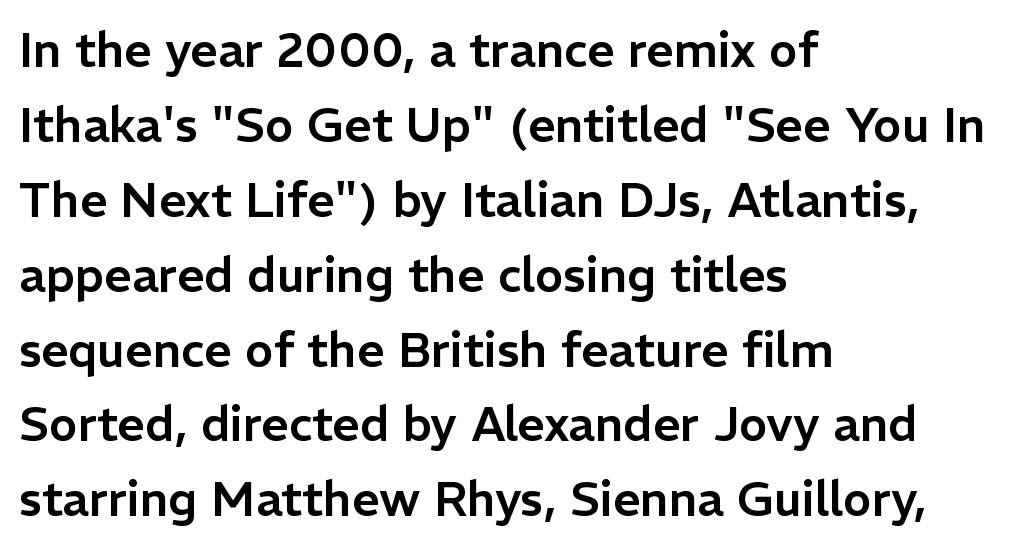
Q: Is the text italic (slanted)? A: No, it is upright.
Q: Is the typeface a serif or a sans-serif typeface? A: Sans-serif.
Q: Is the text underlined? A: No.
Q: How is the paragraph aligned? A: Left-aligned.
Q: Is the spacing between letters normal or unusually wide? A: Normal.
Q: Is the spacing between lines tight, normal or loose? A: Normal.
Q: Width (condensed, normal, or wide)? A: Normal.
Q: Stroke contrast? A: Low.
Q: x-height? A: Medium.
Q: Monospaced? A: No.
